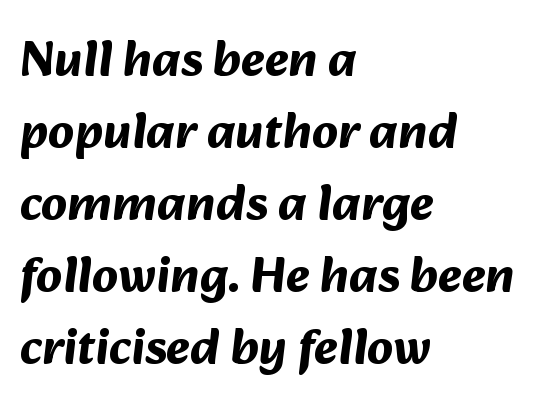
The image shows 51 px bold sans-serif type; set left-aligned, normal line spacing (1.41x), normal letter spacing, not underlined; medium stroke contrast and a medium x-height.
